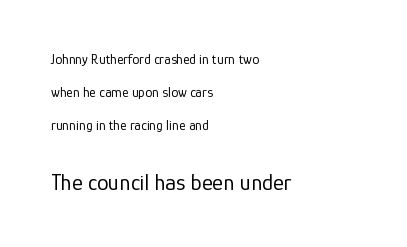
{"italic": "no", "bold": "no", "underline": "no", "align": "left", "line_spacing": "loose", "line_spacing_ratio": 2.37, "letter_spacing": "normal", "letter_spacing_em": 0.0, "larger_block": "second", "size_ratio": 1.64, "glyph_px": 23}
